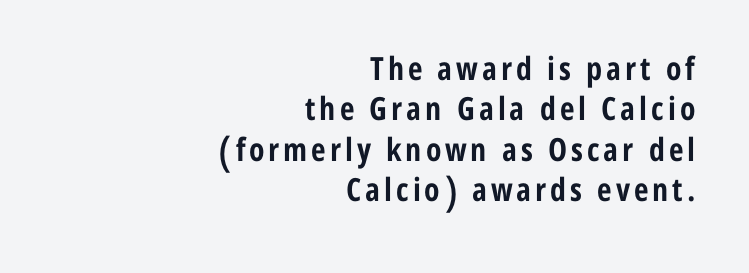
{"serif": "no", "italic": "no", "bold": "yes", "weight": "bold", "width": "condensed", "stroke_contrast": "low", "x_height": "medium", "monospaced": "no", "underline": "no", "align": "right", "line_spacing": "normal", "line_spacing_ratio": 1.26, "glyph_px": 32}
